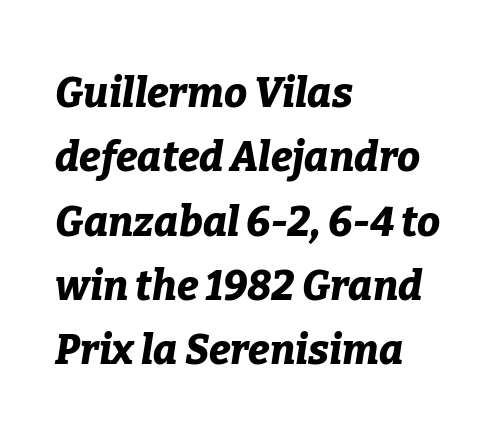
{"italic": "yes", "lean": "right", "slant_degrees": 9, "bold": "yes", "weight": "bold", "width": "normal", "stroke_contrast": "low", "x_height": "medium", "monospaced": "no", "underline": "no", "align": "left", "line_spacing": "normal", "line_spacing_ratio": 1.57, "letter_spacing": "normal", "letter_spacing_em": 0.0, "glyph_px": 41}
